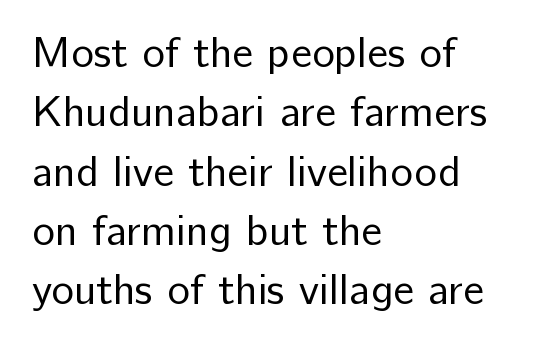
Q: Is the text bold? A: No.
Q: Is the text italic (slanted)? A: No, it is upright.
Q: Is the typeface a serif or a sans-serif typeface? A: Sans-serif.
Q: Is the text underlined? A: No.
Q: How is the paragraph aligned? A: Left-aligned.
Q: Is the spacing between letters normal or unusually wide? A: Normal.
Q: Is the spacing between lines tight, normal or loose? A: Normal.
Q: Width (condensed, normal, or wide)? A: Normal.
Q: Stroke contrast? A: Low.
Q: x-height? A: Medium.
Q: Monospaced? A: No.
